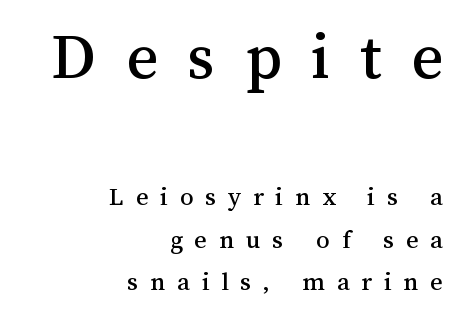
{"italic": "no", "width": "normal", "stroke_contrast": "medium", "x_height": "medium", "monospaced": "no", "underline": "no", "align": "right", "line_spacing": "normal", "line_spacing_ratio": 1.56, "letter_spacing": "wide", "letter_spacing_em": 0.44, "larger_block": "first", "size_ratio": 2.52, "glyph_px": 68}
